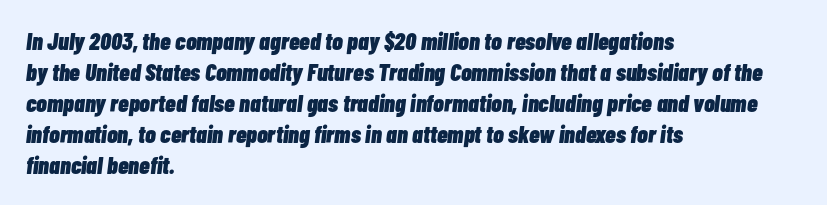
{"italic": "yes", "lean": "right", "slant_degrees": 7, "bold": "yes", "underline": "no", "align": "left", "line_spacing": "normal", "line_spacing_ratio": 1.29, "letter_spacing": "normal", "letter_spacing_em": 0.0, "glyph_px": 24}
